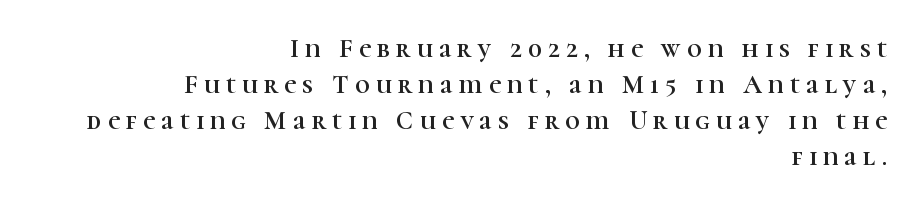
The image shows 26 px text type, upright; set right-aligned, normal line spacing (1.39x), unusually wide letter spacing (+0.24 em), not underlined.
